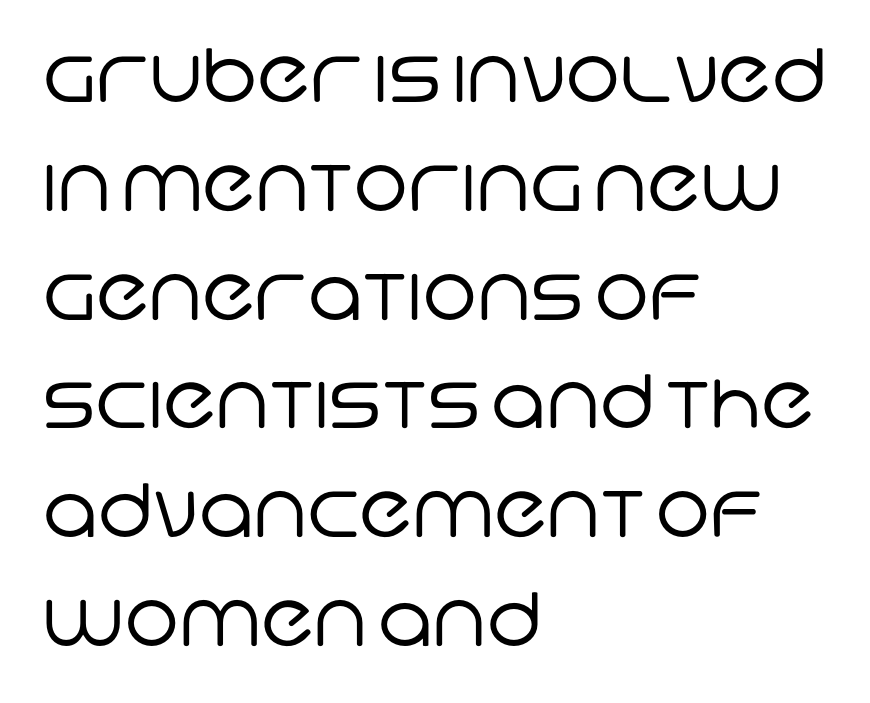
{"serif": "no", "bold": "no", "weight": "regular", "width": "normal", "stroke_contrast": "low", "x_height": "large", "monospaced": "no", "underline": "no", "align": "left", "line_spacing": "normal", "line_spacing_ratio": 1.47, "letter_spacing": "normal", "letter_spacing_em": 0.0, "glyph_px": 74}
